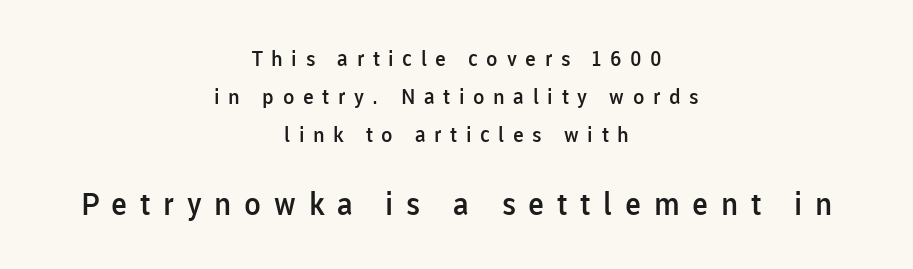
Q: Is the text bold? A: Semi-bold.
Q: Is the text italic (slanted)? A: No, it is upright.
Q: Is the typeface a serif or a sans-serif typeface? A: Sans-serif.
Q: Is the text underlined? A: No.
Q: How is the paragraph aligned? A: Centered.
Q: Is the spacing between letters normal or unusually wide? A: Unusually wide.
Q: Which block of text is set in a larger size, the first (top) or the second (bottom)? A: The second (bottom) one.
Q: Width (condensed, normal, or wide)? A: Normal.
Q: Stroke contrast? A: Low.
Q: x-height? A: Medium.
Q: Monospaced? A: No.
